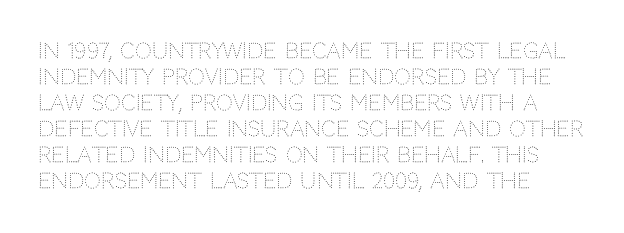
{"italic": "no", "bold": "no", "underline": "no", "align": "left", "line_spacing_ratio": 1.24, "letter_spacing": "normal", "letter_spacing_em": 0.0, "glyph_px": 21}
